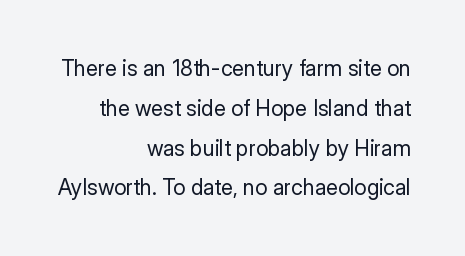
The image shows 22 px text type, upright; set right-aligned, line spacing 1.81x, normal letter spacing, not underlined.
